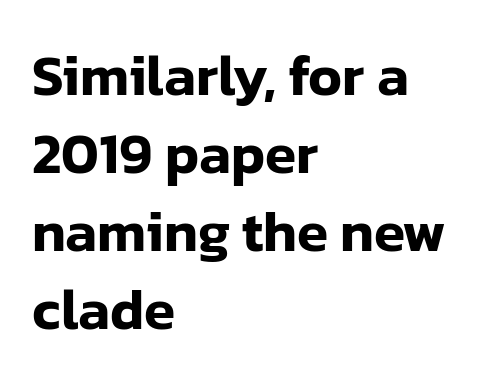
The image shows 57 px sans-serif type, upright; set left-aligned, normal line spacing (1.37x), normal letter spacing, not underlined; low stroke contrast and a medium x-height.
